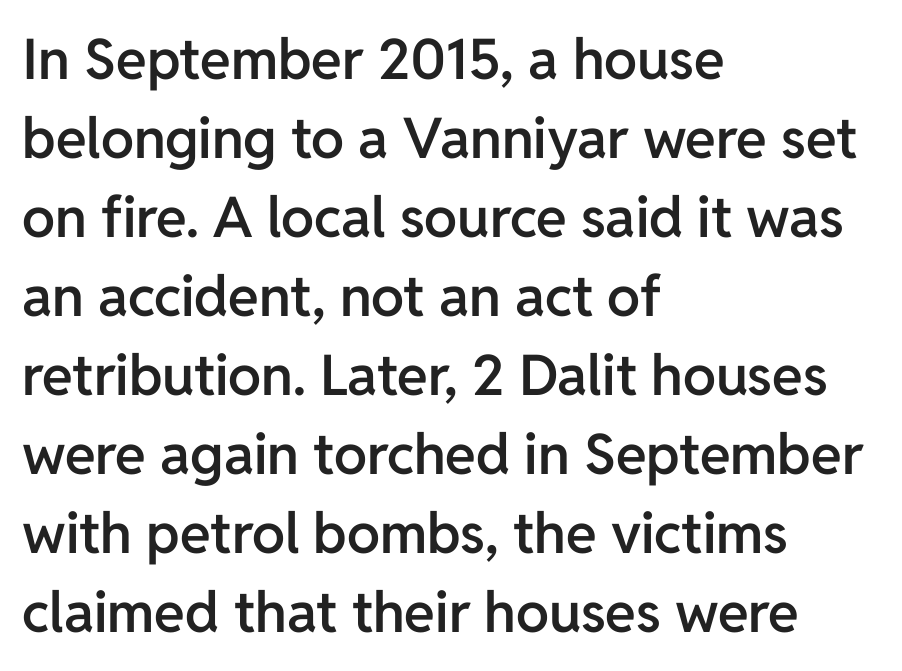
The image shows 56 px semibold sans-serif type, upright; set left-aligned, normal line spacing (1.41x), normal letter spacing, not underlined; low stroke contrast and a medium x-height.
